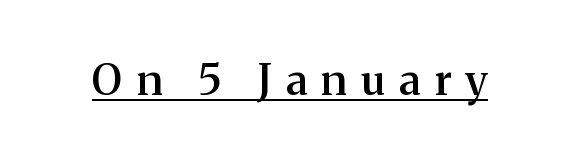
The image shows 42 px semibold serif type, upright; set unusually wide letter spacing (+0.34 em), underlined; medium stroke contrast and a medium x-height.
